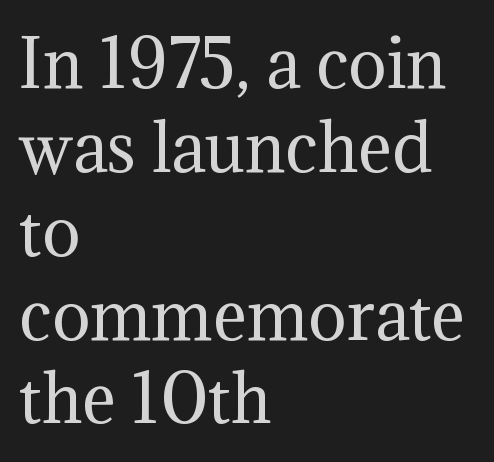
Q: Is the text bold? A: No.
Q: Is the text italic (slanted)? A: No, it is upright.
Q: Is the typeface a serif or a sans-serif typeface? A: Serif.
Q: Is the text underlined? A: No.
Q: How is the paragraph aligned? A: Left-aligned.
Q: Is the spacing between letters normal or unusually wide? A: Normal.
Q: Is the spacing between lines tight, normal or loose? A: Normal.
Q: Width (condensed, normal, or wide)? A: Normal.
Q: Stroke contrast? A: Medium.
Q: x-height? A: Medium.
Q: Monospaced? A: No.
